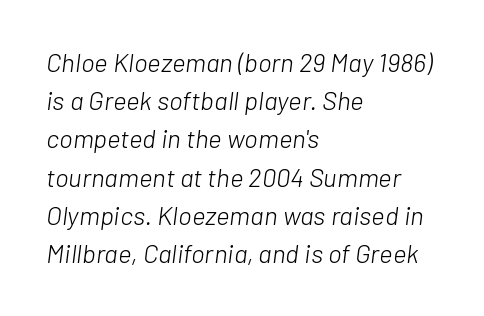
The image shows 26 px text type, italic (leaning right); set left-aligned, normal line spacing (1.47x), normal letter spacing, not underlined.
